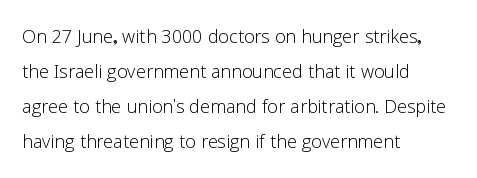
The image shows 24 px text type, upright; set left-aligned, normal line spacing (1.46x), normal letter spacing, not underlined.
